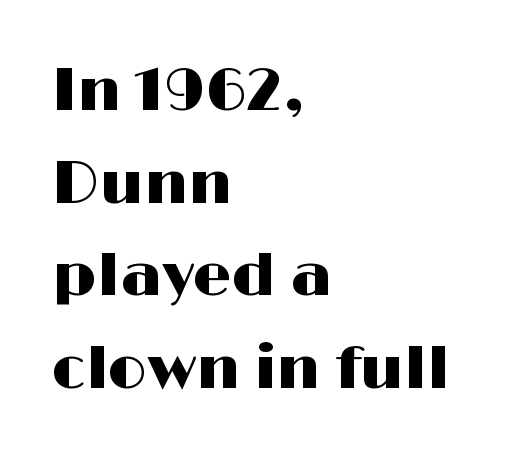
The typesetter chose a ragged-right arrangement here. Quick note: underline off. The typeface chosen for these lines omits serifs. Baseline-to-baseline distance is the conventional proportion of letter height. These lines were composed using upright roman letters.
